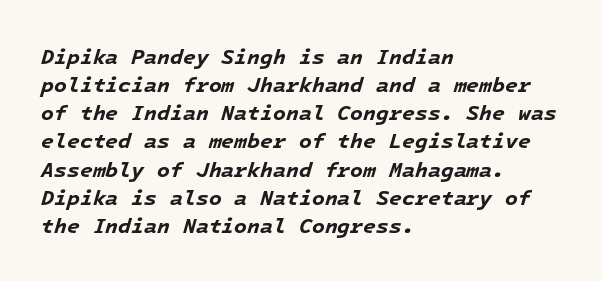
The image shows 21 px bold type, italic (leaning right); set left-aligned, normal line spacing (1.34x), normal letter spacing, not underlined.
